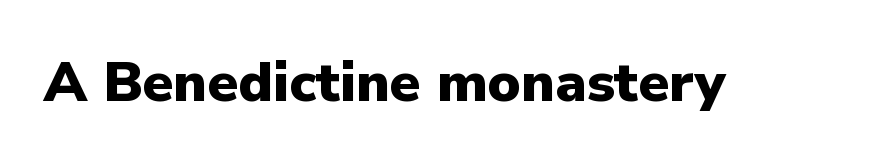
The image shows 56 px heavy sans-serif type, upright; set normal letter spacing, not underlined; low stroke contrast and a medium x-height.
